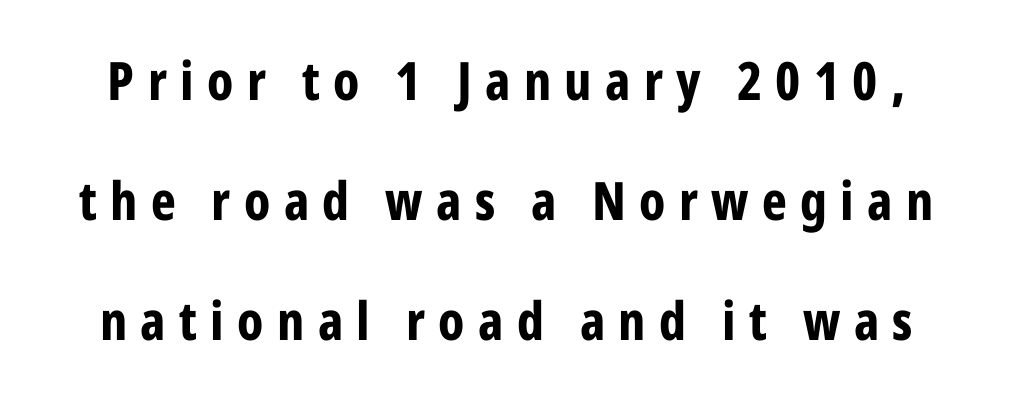
The image shows 53 px bold, condensed sans-serif type, upright; set loose line spacing (2.26x), unusually wide letter spacing (+0.25 em), not underlined; low stroke contrast and a medium x-height.
